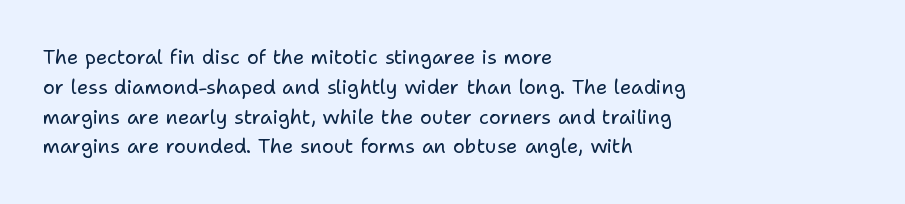
Q: Is the text bold? A: No.
Q: Is the text italic (slanted)? A: No, it is upright.
Q: Is the text underlined? A: No.
Q: How is the paragraph aligned? A: Left-aligned.
Q: Is the spacing between letters normal or unusually wide? A: Normal.
Q: Is the spacing between lines tight, normal or loose? A: Normal.
